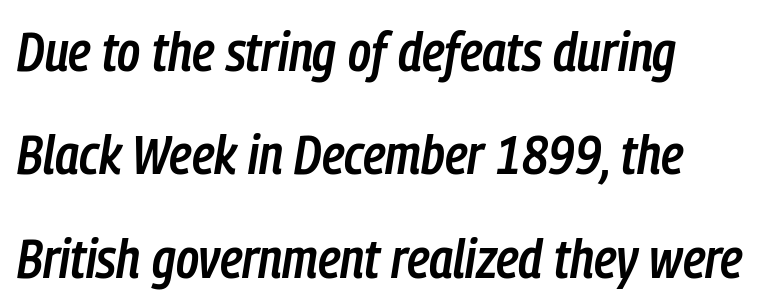
{"italic": "yes", "lean": "right", "slant_degrees": 9, "bold": "semi", "weight": "semibold", "width": "condensed", "stroke_contrast": "low", "x_height": "medium", "monospaced": "no", "underline": "no", "align": "left", "line_spacing_ratio": 1.88, "letter_spacing": "normal", "letter_spacing_em": 0.0, "glyph_px": 55}
